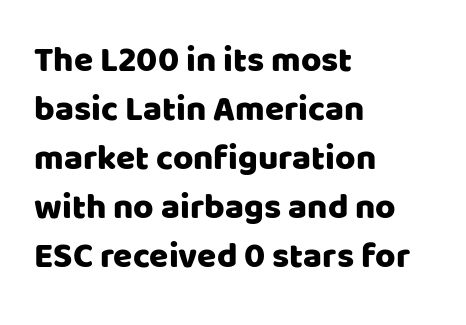
Q: Is the text italic (slanted)? A: No, it is upright.
Q: Is the typeface a serif or a sans-serif typeface? A: Sans-serif.
Q: Is the text underlined? A: No.
Q: How is the paragraph aligned? A: Left-aligned.
Q: Is the spacing between letters normal or unusually wide? A: Normal.
Q: Is the spacing between lines tight, normal or loose? A: Normal.
Q: Width (condensed, normal, or wide)? A: Normal.
Q: Stroke contrast? A: Low.
Q: x-height? A: Large.
Q: Monospaced? A: No.
